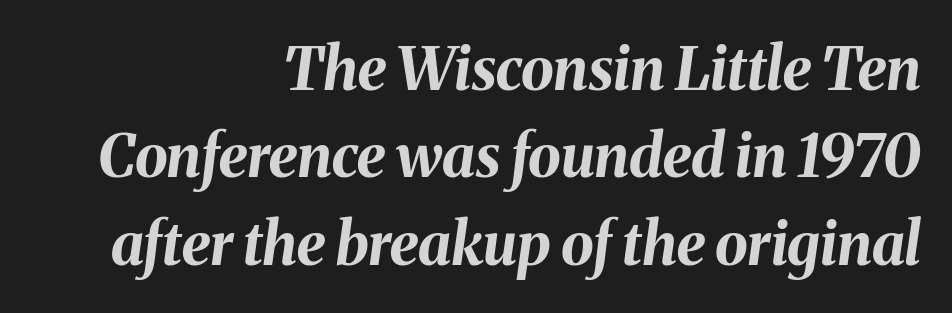
Q: Is the text bold? A: Yes.
Q: Is the text italic (slanted)? A: Yes, it leans right by about 8 degrees.
Q: Is the text underlined? A: No.
Q: How is the paragraph aligned? A: Right-aligned.
Q: Is the spacing between letters normal or unusually wide? A: Normal.
Q: Is the spacing between lines tight, normal or loose? A: Normal.
Q: Width (condensed, normal, or wide)? A: Normal.
Q: Stroke contrast? A: Medium.
Q: x-height? A: Medium.
Q: Monospaced? A: No.
